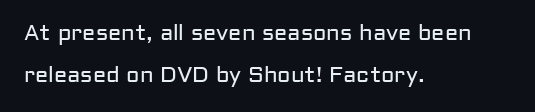
{"italic": "no", "bold": "no", "underline": "no", "align": "left", "line_spacing": "loose", "line_spacing_ratio": 1.92, "letter_spacing": "normal", "letter_spacing_em": 0.0, "glyph_px": 22}
